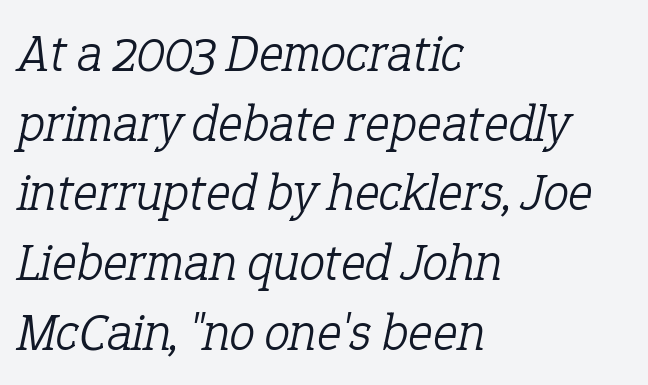
Q: Is the text bold? A: No.
Q: Is the text italic (slanted)? A: Yes, it leans right by about 12 degrees.
Q: Is the typeface a serif or a sans-serif typeface? A: Serif.
Q: Is the text underlined? A: No.
Q: How is the paragraph aligned? A: Left-aligned.
Q: Is the spacing between letters normal or unusually wide? A: Normal.
Q: Is the spacing between lines tight, normal or loose? A: Normal.
Q: Width (condensed, normal, or wide)? A: Normal.
Q: Stroke contrast? A: Low.
Q: x-height? A: Medium.
Q: Monospaced? A: No.
